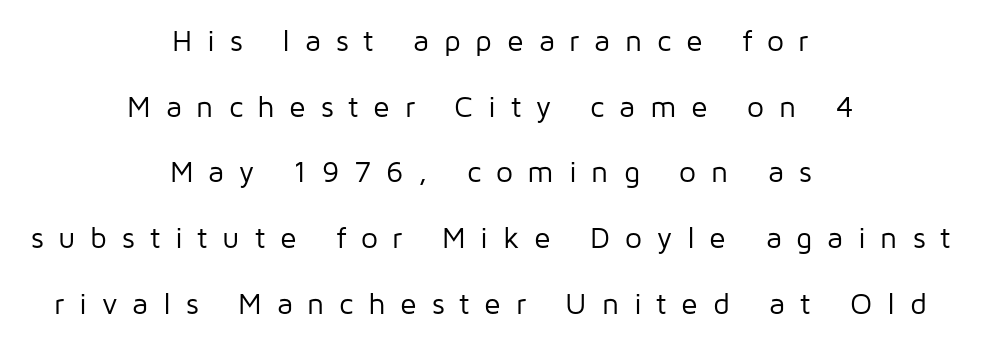
The image shows 30 px regular-weight sans-serif type, upright; set centered, loose line spacing (2.19x), unusually wide letter spacing (+0.49 em), not underlined; low stroke contrast and a medium x-height.
